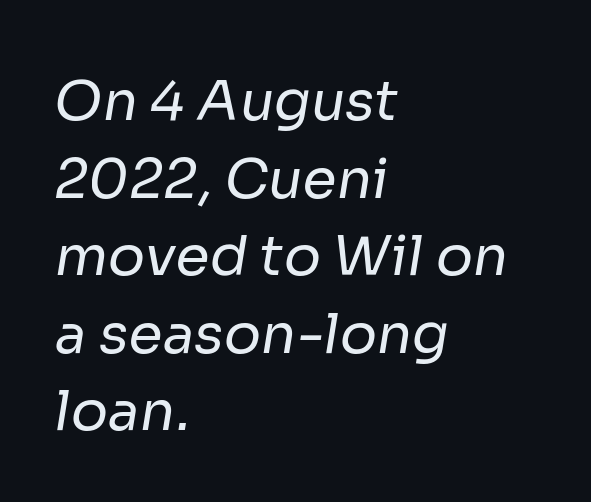
The image shows 55 px regular-weight sans-serif type; set left-aligned, normal line spacing (1.41x), normal letter spacing, not underlined; low stroke contrast and a medium x-height.
